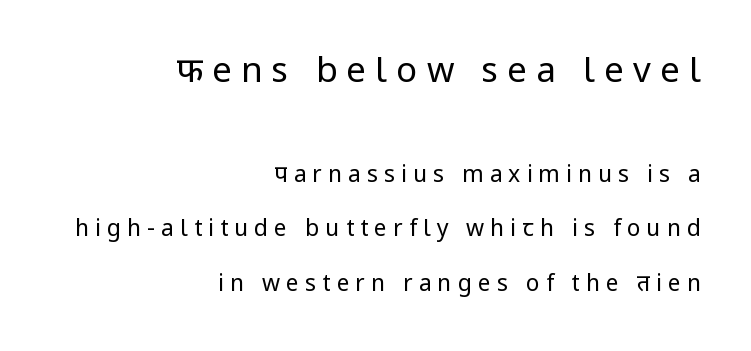
The rag falls on the left side of this text block. The specimen omits any rule beneath the text block's lines. Reading down the column, the eye jumps a long way to each next line. Someone cranked the tracking dial way up on this one. The designer went with a sans here, leaving each stem footless.
